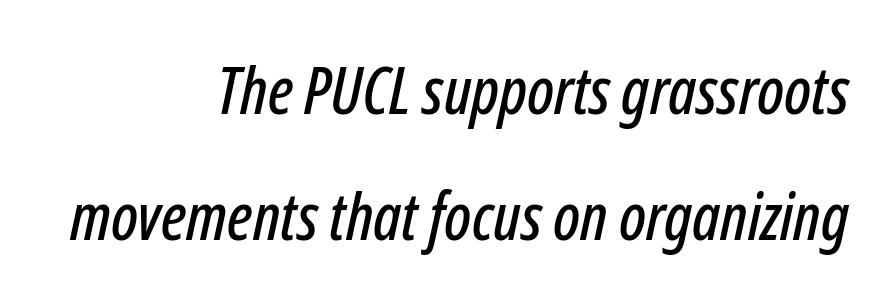
{"italic": "yes", "lean": "right", "slant_degrees": 12, "width": "condensed", "stroke_contrast": "low", "x_height": "medium", "monospaced": "no", "underline": "no", "align": "right", "line_spacing": "loose", "line_spacing_ratio": 1.94, "letter_spacing": "normal", "letter_spacing_em": 0.0, "glyph_px": 65}
